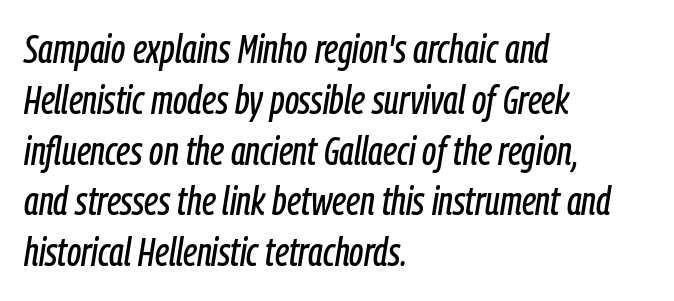
{"italic": "yes", "lean": "right", "slant_degrees": 9, "width": "condensed", "stroke_contrast": "low", "x_height": "medium", "monospaced": "no", "underline": "no", "align": "left", "line_spacing": "normal", "line_spacing_ratio": 1.27, "letter_spacing": "normal", "letter_spacing_em": 0.0, "glyph_px": 40}
